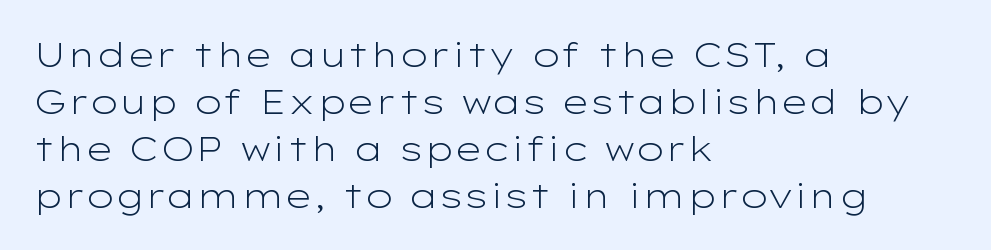
The image shows 34 px light, wide sans-serif type, upright; set left-aligned, normal line spacing (1.38x), normal letter spacing, not underlined; low stroke contrast and a medium x-height.
